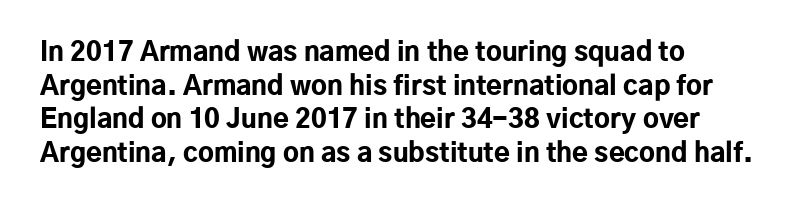
The image shows 26 px bold type, upright; set normal line spacing (1.29x), normal letter spacing, not underlined.
